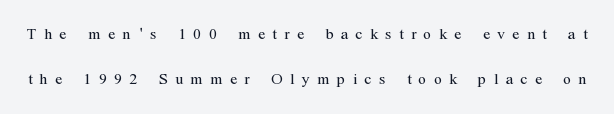
{"italic": "no", "bold": "no", "underline": "no", "line_spacing": "loose", "line_spacing_ratio": 2.14, "letter_spacing": "wide", "letter_spacing_em": 0.35, "glyph_px": 21}
